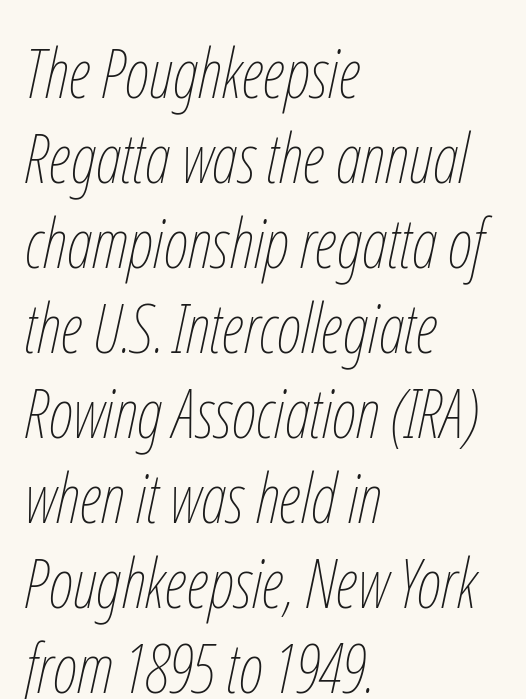
Any mark beneath the type? The region is blank. The vertical gap from one line to the next is medium. Does the copy run flush right? No — it runs flush left. The whole block is typeset with a tilt. Stroke mass is kept to a normal reading level or below.
